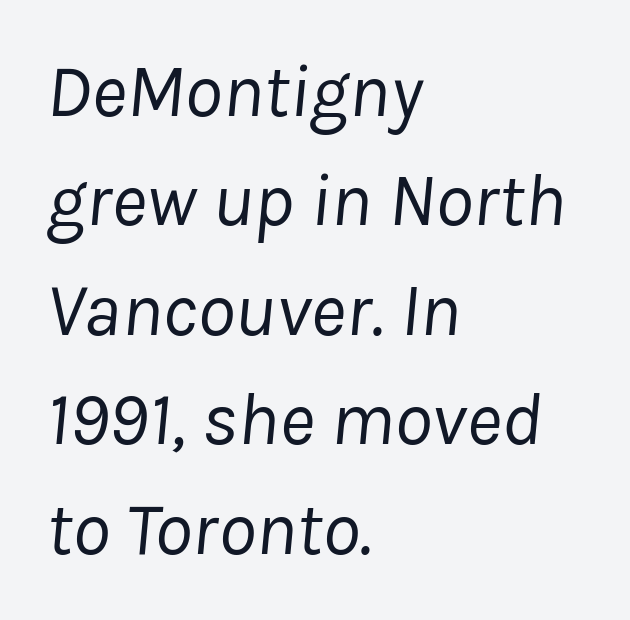
Looks like regular typesetting: each glyph gets only the width it needs. Default kerning and tracking; the words read as compact shapes. Nobody drew a line under any word here. Is the block centered? No — it sits flush against the left margin. The rows are spaced the way most documents space them.
